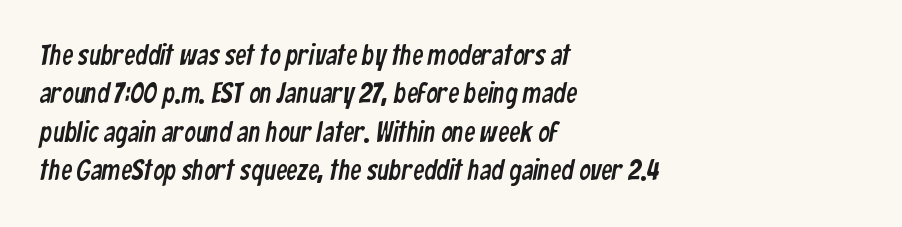
{"serif": "no", "width": "condensed", "stroke_contrast": "low", "x_height": "medium", "monospaced": "no", "underline": "no", "align": "left", "line_spacing": "normal", "line_spacing_ratio": 1.37, "letter_spacing": "normal", "letter_spacing_em": 0.0, "glyph_px": 28}
